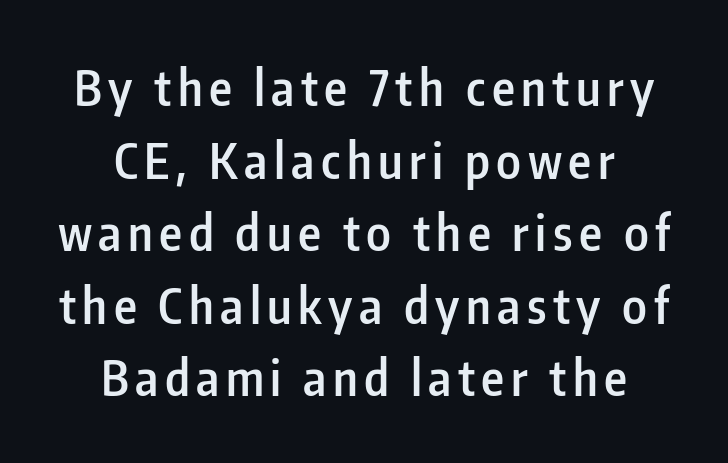
Type style note: lacks serifs. The line-height multiplier appears to be the usual default. The face used here is proportionally spaced, like ordinary book or web type. Unlike italic type, these characters show no tilt at all. Rule under the text: the space is simply empty.
